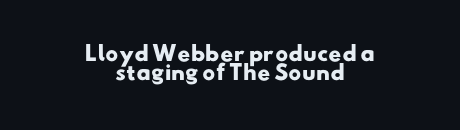
Q: Is the text bold? A: Yes.
Q: Is the text underlined? A: No.
Q: How is the paragraph aligned? A: Centered.
Q: Is the spacing between letters normal or unusually wide? A: Normal.
Q: Is the spacing between lines tight, normal or loose? A: Tight.
